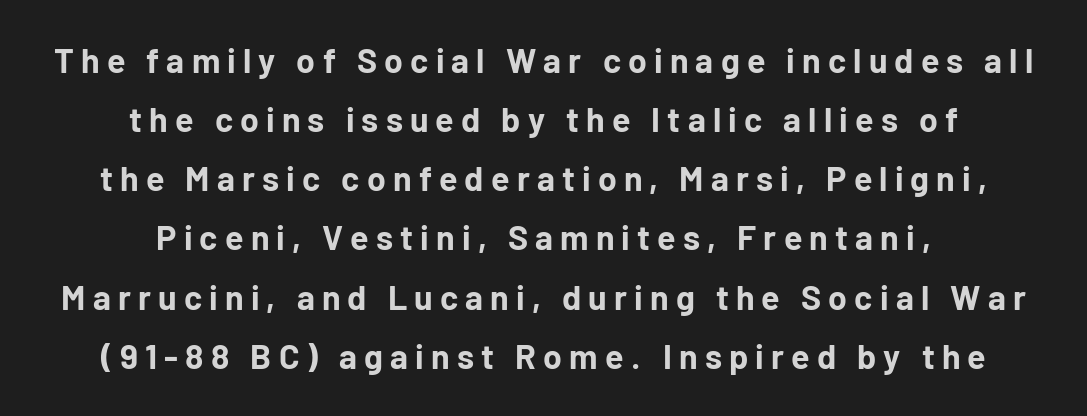
Q: Is the text bold? A: Yes.
Q: Is the text italic (slanted)? A: No, it is upright.
Q: Is the typeface a serif or a sans-serif typeface? A: Sans-serif.
Q: Is the text underlined? A: No.
Q: How is the paragraph aligned? A: Centered.
Q: Is the spacing between letters normal or unusually wide? A: Unusually wide.
Q: Width (condensed, normal, or wide)? A: Normal.
Q: Stroke contrast? A: Low.
Q: x-height? A: Medium.
Q: Monospaced? A: No.
